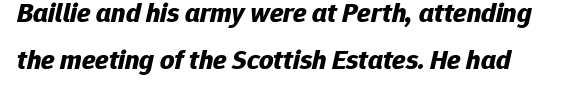
The image shows 28 px bold type, italic (leaning right); set left-aligned, normal line spacing (1.67x), normal letter spacing, not underlined; low stroke contrast and a medium x-height.
